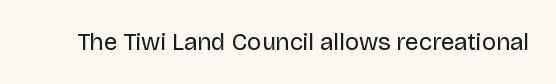
Q: Is the text bold? A: No.
Q: Is the text italic (slanted)? A: No, it is upright.
Q: Is the text underlined? A: No.
Q: Is the spacing between letters normal or unusually wide? A: Normal.
